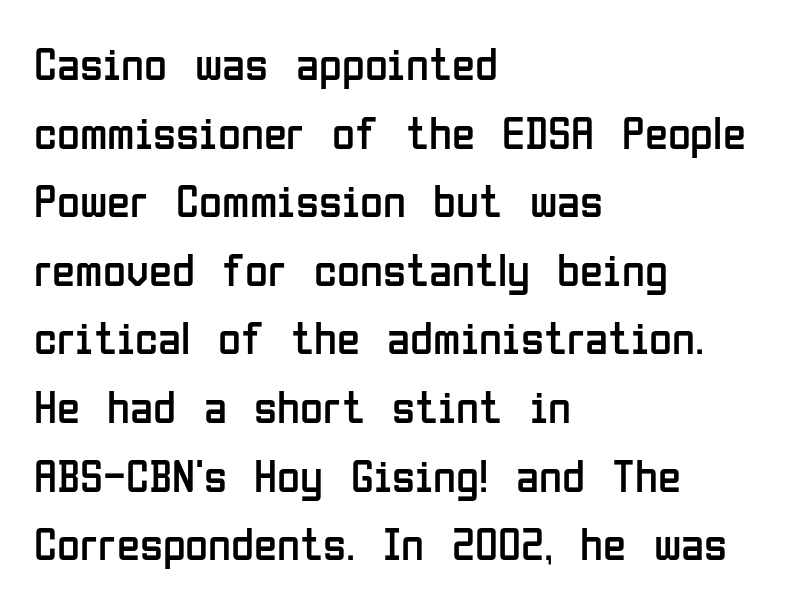
Are there feet on the stems? There aren't — it's a sans. This sample keeps an unexceptional amount of space between lines. The face used here is rendered with its standard letterfit. Ink coverage per letter is moderate at most. When letters stand straight like this, we call the style roman or upright. This rendering uses left alignment, leaving the right contour irregular.
